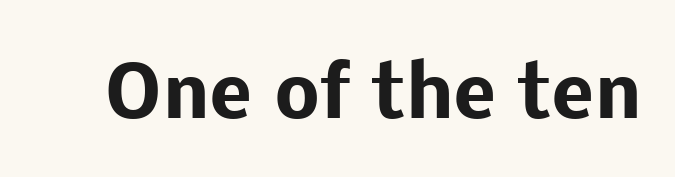
A typesetter would call this proportional, since set widths differ per character. The area under the type is left untouched. Unlike a traditional serif, this face leaves its strokes unadorned. Summary of weight: heavy, a full bold. The letterforms sit shoulder to shoulder at normal distance. Quick note: not italic, upright.
